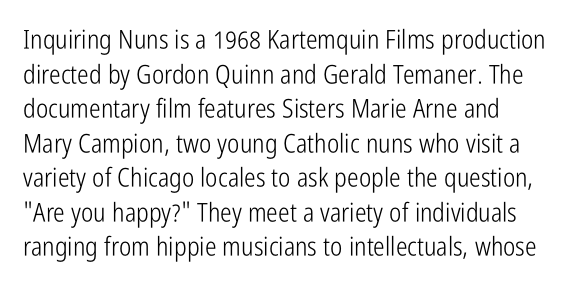
{"italic": "no", "bold": "no", "underline": "no", "align": "left", "line_spacing": "normal", "line_spacing_ratio": 1.33, "letter_spacing": "normal", "letter_spacing_em": 0.0, "glyph_px": 26}
